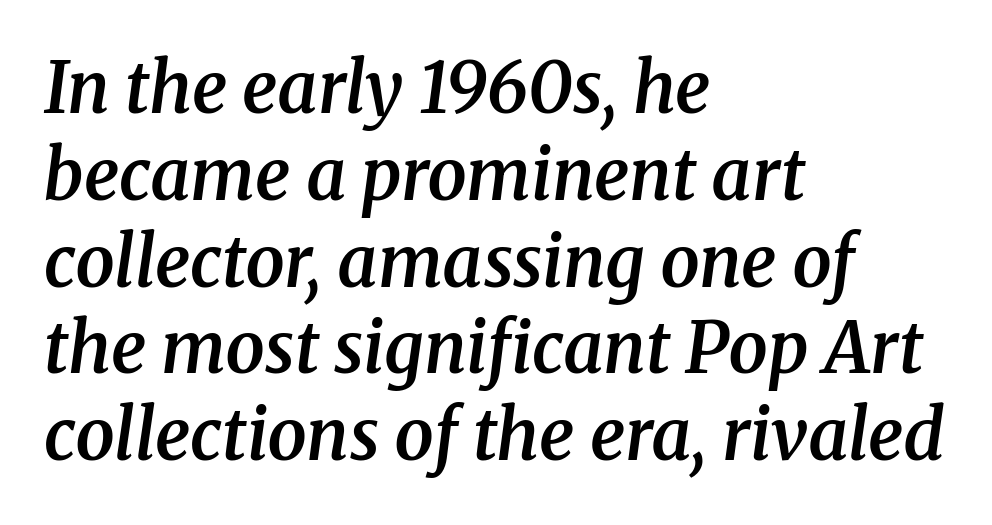
Its strokes are somewhat broadened, the hallmark of semibold type. The words here are not underlined. Here the glyphs are tracked normally, forming tight word shapes. Notice how the stems are inclined rather than vertical — that's the hallmark of italics.
